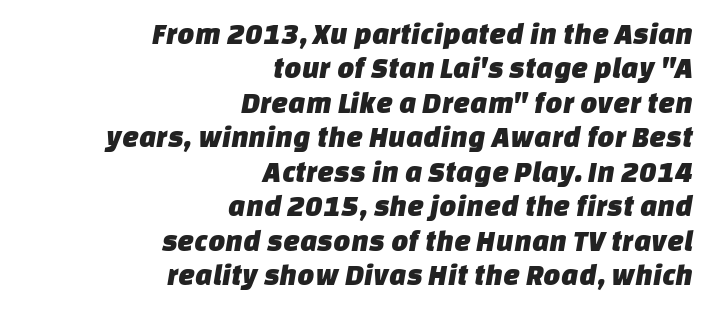
Q: Is the typeface a serif or a sans-serif typeface? A: Sans-serif.
Q: Is the text underlined? A: No.
Q: How is the paragraph aligned? A: Right-aligned.
Q: Is the spacing between letters normal or unusually wide? A: Normal.
Q: Is the spacing between lines tight, normal or loose? A: Tight.
Q: Width (condensed, normal, or wide)? A: Normal.
Q: Stroke contrast? A: Low.
Q: x-height? A: Large.
Q: Monospaced? A: No.
